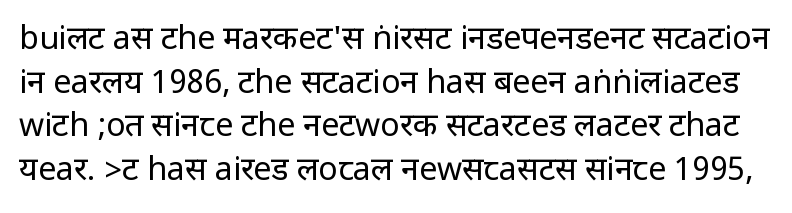
Q: Is the text bold? A: No.
Q: Is the text italic (slanted)? A: No, it is upright.
Q: Is the typeface a serif or a sans-serif typeface? A: Sans-serif.
Q: Is the text underlined? A: No.
Q: Is the spacing between letters normal or unusually wide? A: Normal.
Q: Is the spacing between lines tight, normal or loose? A: Normal.
Q: Width (condensed, normal, or wide)? A: Condensed.
Q: Stroke contrast? A: Low.
